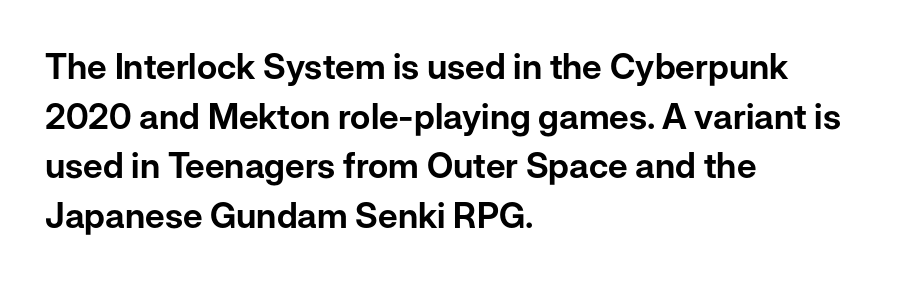
Q: Is the text italic (slanted)? A: No, it is upright.
Q: Is the typeface a serif or a sans-serif typeface? A: Sans-serif.
Q: Is the text underlined? A: No.
Q: How is the paragraph aligned? A: Left-aligned.
Q: Is the spacing between letters normal or unusually wide? A: Normal.
Q: Is the spacing between lines tight, normal or loose? A: Normal.
Q: Width (condensed, normal, or wide)? A: Normal.
Q: Stroke contrast? A: Low.
Q: x-height? A: Medium.
Q: Monospaced? A: No.
